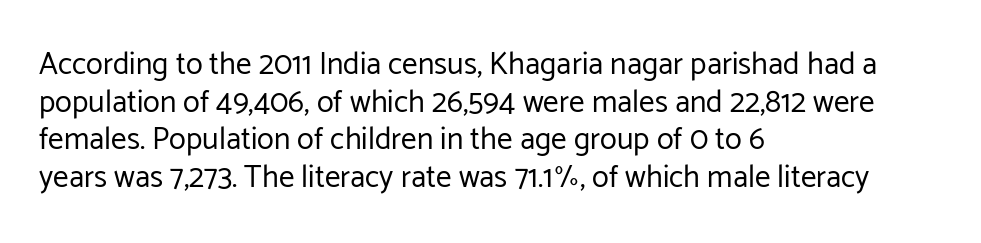
Q: Is the text bold? A: No.
Q: Is the text italic (slanted)? A: No, it is upright.
Q: Is the typeface a serif or a sans-serif typeface? A: Sans-serif.
Q: Is the text underlined? A: No.
Q: How is the paragraph aligned? A: Left-aligned.
Q: Is the spacing between letters normal or unusually wide? A: Normal.
Q: Width (condensed, normal, or wide)? A: Normal.
Q: Stroke contrast? A: Low.
Q: x-height? A: Medium.
Q: Monospaced? A: No.
